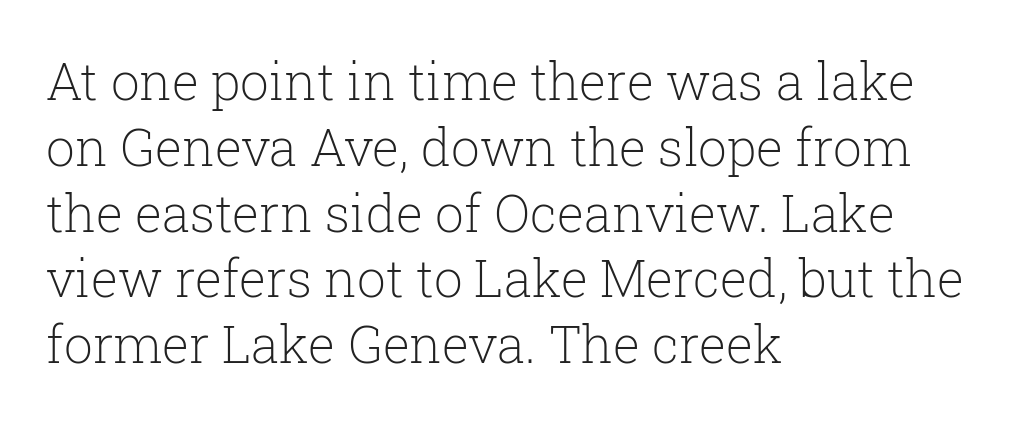
Q: Is the text bold? A: No.
Q: Is the text italic (slanted)? A: No, it is upright.
Q: Is the typeface a serif or a sans-serif typeface? A: Serif.
Q: Is the text underlined? A: No.
Q: How is the paragraph aligned? A: Left-aligned.
Q: Is the spacing between letters normal or unusually wide? A: Normal.
Q: Is the spacing between lines tight, normal or loose? A: Normal.
Q: Width (condensed, normal, or wide)? A: Normal.
Q: Stroke contrast? A: Low.
Q: x-height? A: Medium.
Q: Monospaced? A: No.
